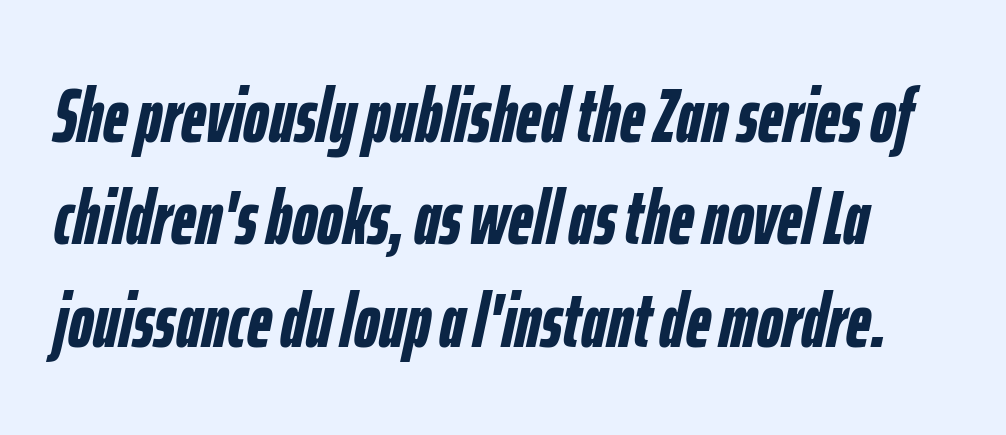
What stands out about the letter spacing? Nothing — it is the standard amount. Does the lettering tilt? It does — this is italic. Strong, thick strokes mark this as bold type. The passage shown is not underscored anywhere.
